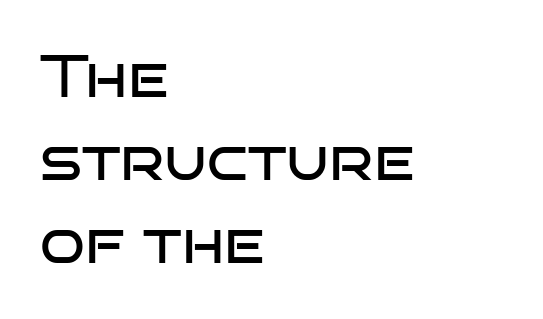
Q: Is the text bold? A: No.
Q: Is the text italic (slanted)? A: No, it is upright.
Q: Is the typeface a serif or a sans-serif typeface? A: Sans-serif.
Q: Is the text underlined? A: No.
Q: How is the paragraph aligned? A: Left-aligned.
Q: Is the spacing between letters normal or unusually wide? A: Normal.
Q: Is the spacing between lines tight, normal or loose? A: Normal.
Q: Width (condensed, normal, or wide)? A: Wide.
Q: Stroke contrast? A: Low.
Q: x-height? A: Large.
Q: Monospaced? A: No.
